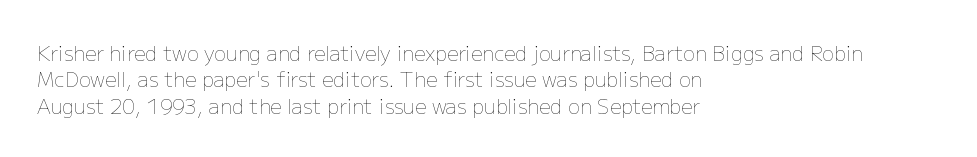
The image shows 20 px text type, upright; set left-aligned, normal line spacing (1.32x), normal letter spacing, not underlined.
